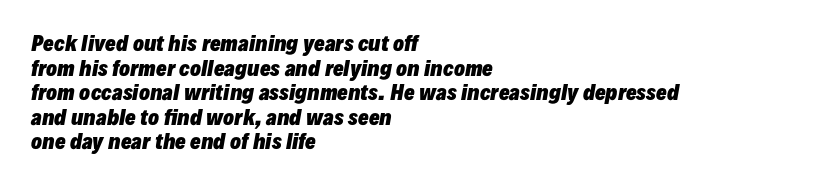
The image shows 20 px bold type, italic (leaning right); set left-aligned, line spacing 1.23x, normal letter spacing, not underlined.
